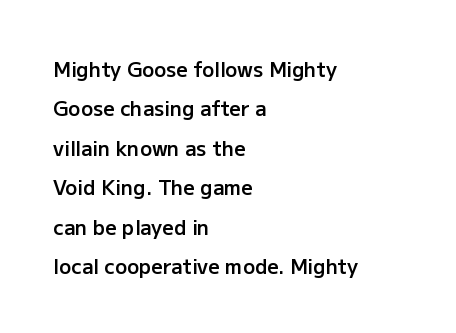
The image shows 20 px text type, upright; set left-aligned, loose line spacing (1.97x), normal letter spacing, not underlined.
